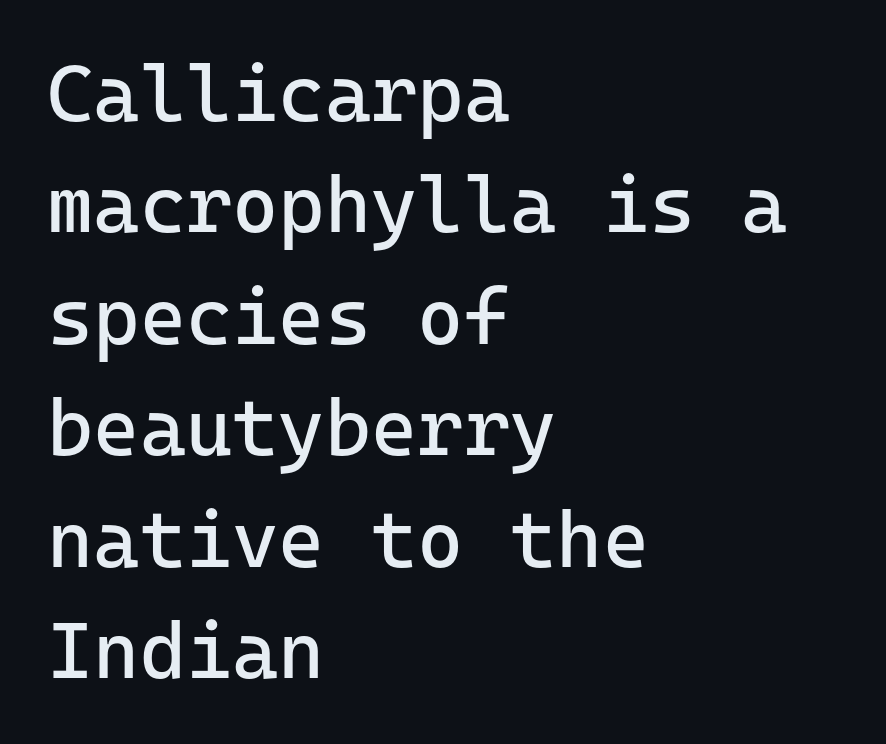
The image shows 79 px regular-weight sans-serif type, upright, monospaced; set left-aligned, normal line spacing (1.41x), normal letter spacing, not underlined; low stroke contrast and a medium x-height.
